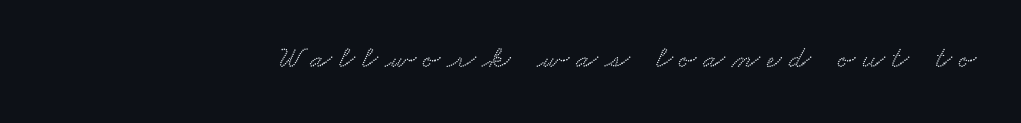
{"serif": "yes", "width": "wide", "stroke_contrast": "low", "x_height": "small", "monospaced": "no", "underline": "no", "letter_spacing": "wide", "letter_spacing_em": 0.22, "glyph_px": 32}
